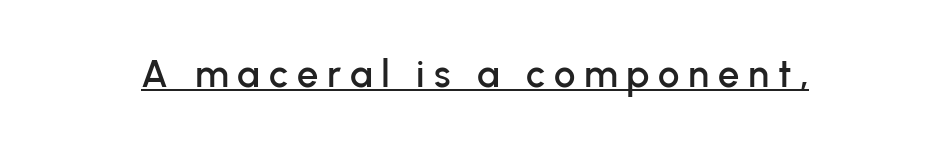
Q: Is the text italic (slanted)? A: No, it is upright.
Q: Is the typeface a serif or a sans-serif typeface? A: Sans-serif.
Q: Is the text underlined? A: Yes.
Q: Is the spacing between letters normal or unusually wide? A: Unusually wide.
Q: Width (condensed, normal, or wide)? A: Normal.
Q: Stroke contrast? A: Low.
Q: x-height? A: Medium.
Q: Monospaced? A: No.
